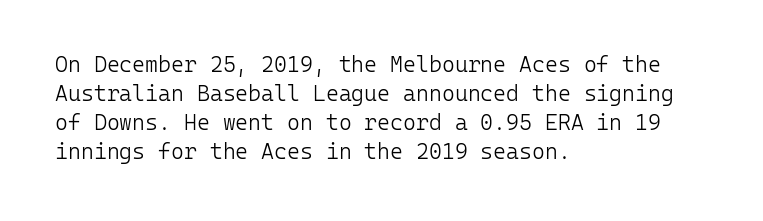
{"italic": "no", "bold": "no", "underline": "no", "align": "left", "line_spacing": "normal", "line_spacing_ratio": 1.32, "letter_spacing": "normal", "letter_spacing_em": 0.0, "glyph_px": 22}
